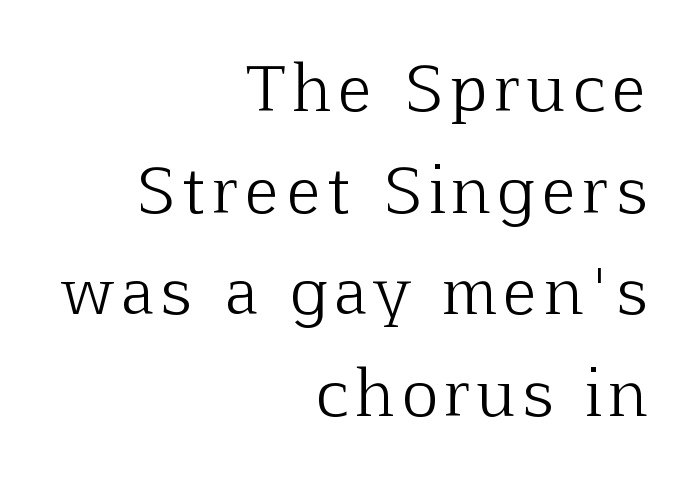
Each letter keeps its own natural width here, so spacing adapts to shape. Vertical stems look standard width or narrower in stroke. Tall strokes in this sample are plumb rather than angled. The gap between lines stays unmarked.
